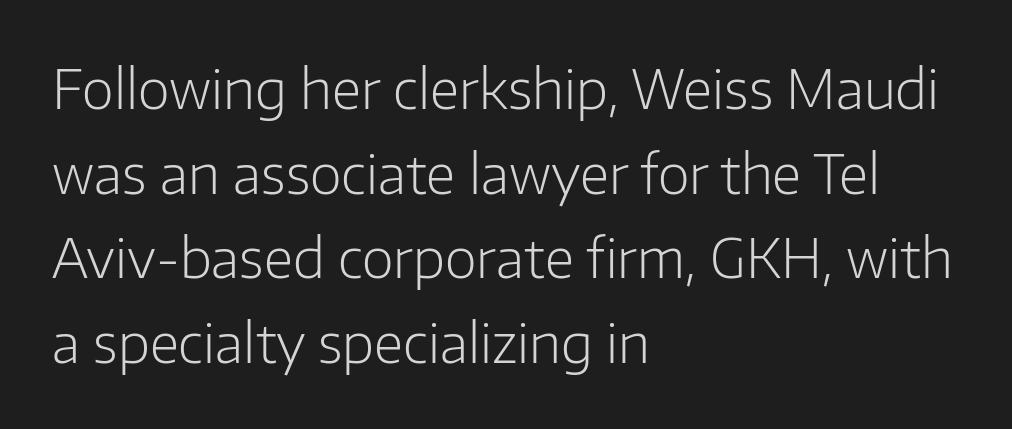
The image shows 55 px light sans-serif type, upright; set left-aligned, normal line spacing (1.54x), normal letter spacing, not underlined; low stroke contrast and a medium x-height.
